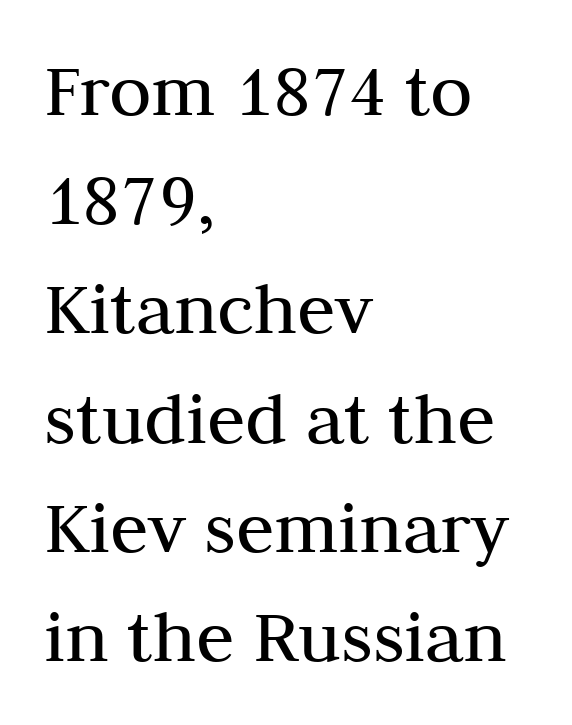
{"serif": "yes", "italic": "no", "bold": "no", "weight": "regular", "width": "normal", "stroke_contrast": "medium", "x_height": "medium", "monospaced": "no", "underline": "no", "align": "left", "line_spacing": "normal", "line_spacing_ratio": 1.4, "letter_spacing": "normal", "letter_spacing_em": 0.0, "glyph_px": 78}
